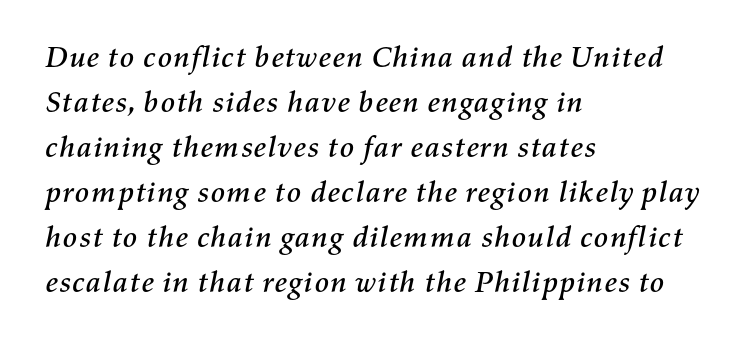
The image shows 30 px text type, italic (leaning right); set left-aligned, normal line spacing (1.5x), normal letter spacing, not underlined; medium stroke contrast and a medium x-height.
